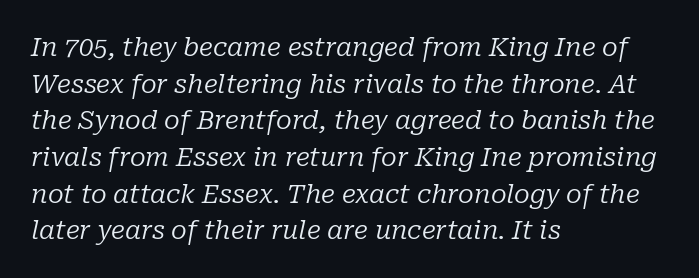
Q: Is the text bold? A: No.
Q: Is the text italic (slanted)? A: Yes, it leans right by about 10 degrees.
Q: Is the text underlined? A: No.
Q: How is the paragraph aligned? A: Left-aligned.
Q: Is the spacing between letters normal or unusually wide? A: Normal.
Q: Is the spacing between lines tight, normal or loose? A: Normal.
